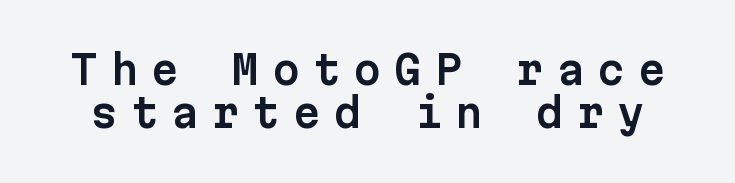
The image shows 39 px sans-serif type, upright, monospaced; set tight line spacing (1.11x), unusually wide letter spacing (+0.34 em), not underlined; low stroke contrast and a medium x-height.
